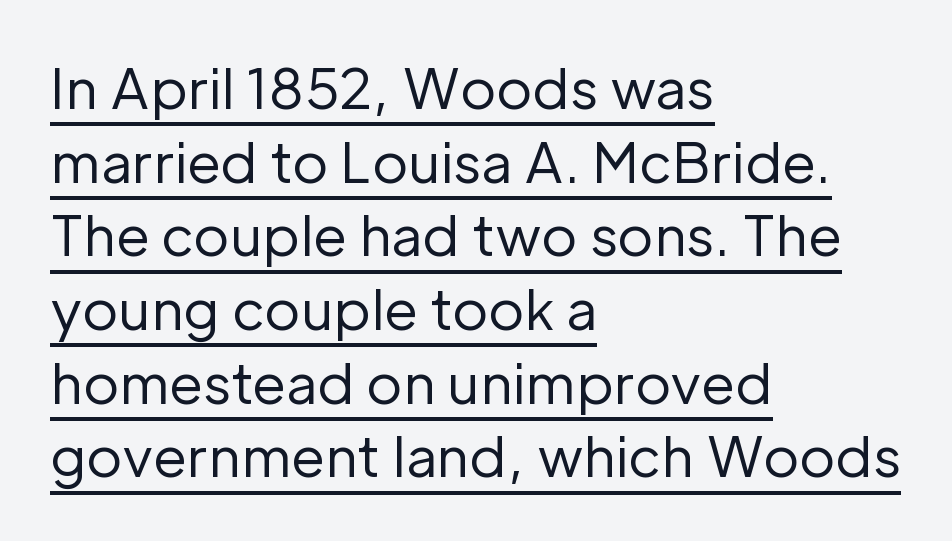
The image shows 55 px regular-weight sans-serif type, upright; set left-aligned, normal line spacing (1.34x), normal letter spacing, underlined; low stroke contrast and a medium x-height.
